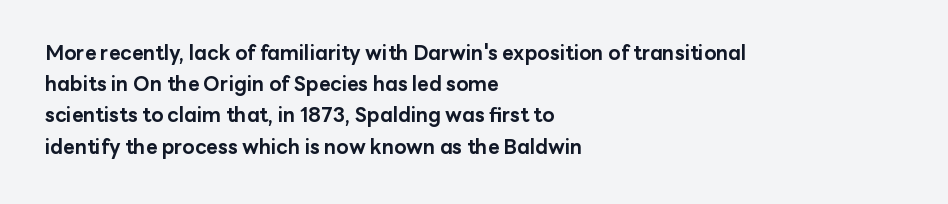
Q: Is the text bold? A: Yes.
Q: Is the text italic (slanted)? A: No, it is upright.
Q: Is the text underlined? A: No.
Q: How is the paragraph aligned? A: Left-aligned.
Q: Is the spacing between letters normal or unusually wide? A: Normal.
Q: Is the spacing between lines tight, normal or loose? A: Normal.
